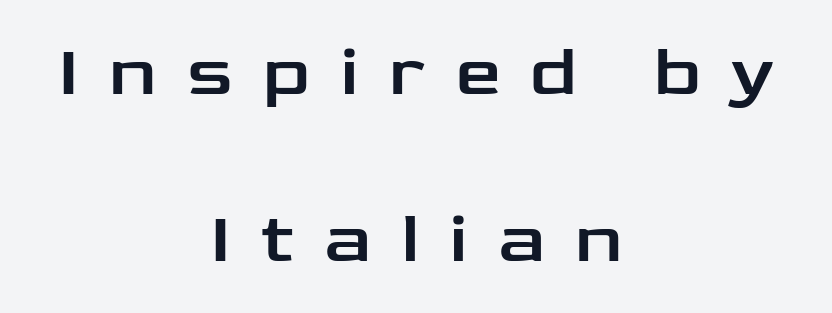
{"serif": "no", "italic": "no", "width": "wide", "stroke_contrast": "low", "x_height": "medium", "monospaced": "no", "underline": "no", "align": "center", "line_spacing": "loose", "line_spacing_ratio": 2.32, "letter_spacing": "wide", "letter_spacing_em": 0.42, "glyph_px": 72}
